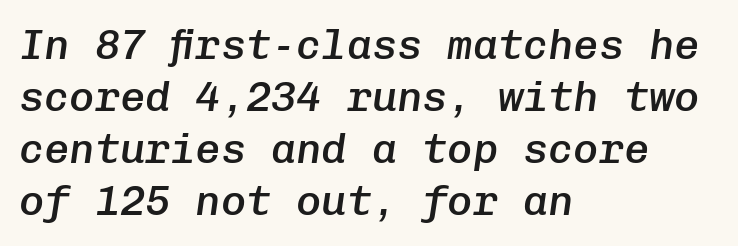
{"italic": "yes", "lean": "right", "slant_degrees": 8, "bold": "semi", "weight": "semibold", "width": "normal", "stroke_contrast": "low", "x_height": "medium", "monospaced": "yes", "underline": "no", "align": "left", "line_spacing_ratio": 1.24, "letter_spacing": "normal", "letter_spacing_em": 0.0, "glyph_px": 42}
